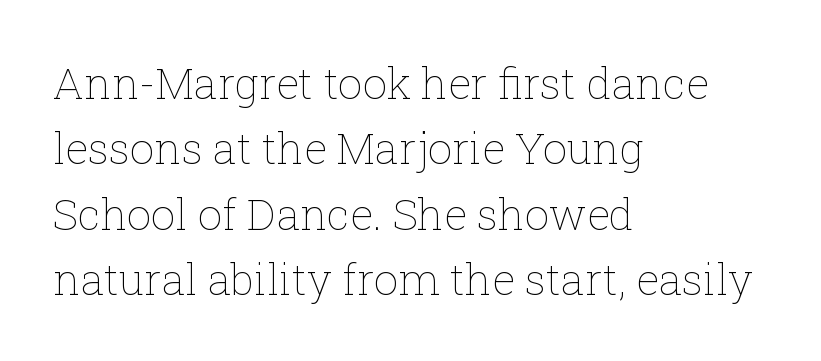
Q: Is the text bold? A: No.
Q: Is the text italic (slanted)? A: No, it is upright.
Q: Is the text underlined? A: No.
Q: How is the paragraph aligned? A: Left-aligned.
Q: Is the spacing between letters normal or unusually wide? A: Normal.
Q: Is the spacing between lines tight, normal or loose? A: Normal.
Q: Width (condensed, normal, or wide)? A: Normal.
Q: Stroke contrast? A: Low.
Q: x-height? A: Medium.
Q: Monospaced? A: No.
